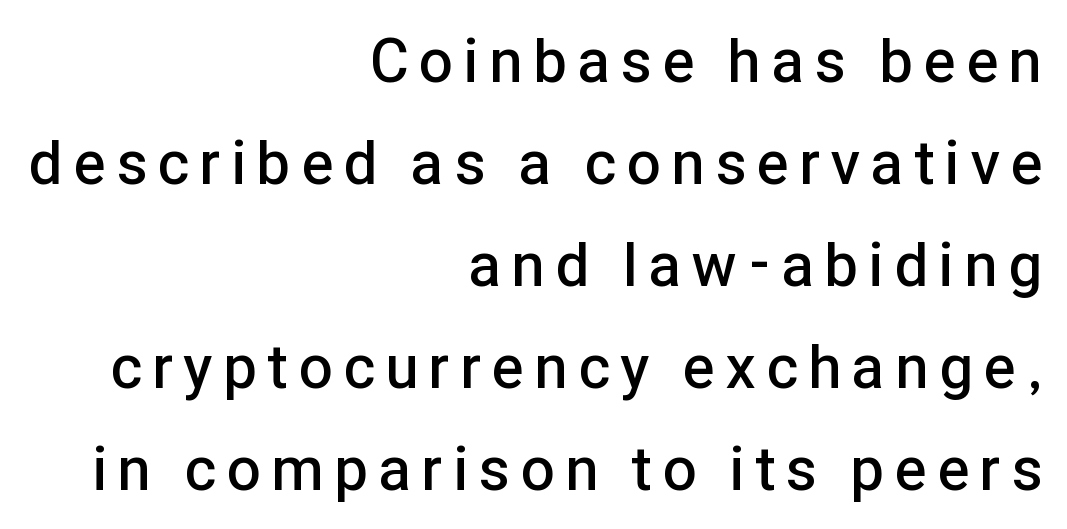
Q: Is the text bold? A: Semi-bold.
Q: Is the text italic (slanted)? A: No, it is upright.
Q: Is the typeface a serif or a sans-serif typeface? A: Sans-serif.
Q: Is the text underlined? A: No.
Q: How is the paragraph aligned? A: Right-aligned.
Q: Is the spacing between lines tight, normal or loose? A: Normal.
Q: Width (condensed, normal, or wide)? A: Normal.
Q: Stroke contrast? A: Low.
Q: x-height? A: Medium.
Q: Monospaced? A: No.
